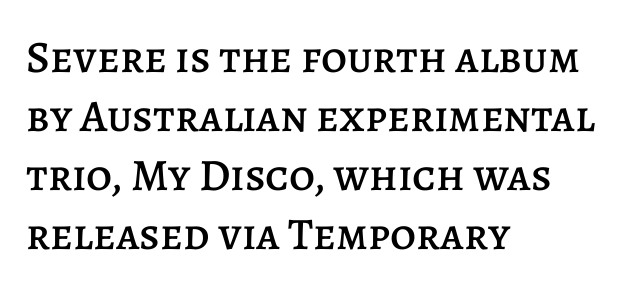
The image shows 45 px text type, upright; set left-aligned, normal line spacing (1.31x), normal letter spacing, not underlined; low stroke contrast and a large x-height.
